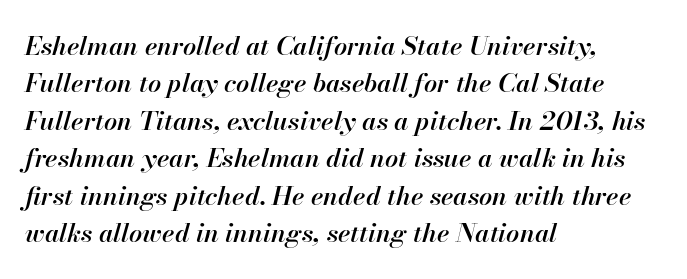
Style check: oblique. The letters are semibold — heavier than regular but short of a full bold. Each word holds together tightly as a unit, with standard inter-letter gaps. Line beginnings align vertically; line endings do not.
